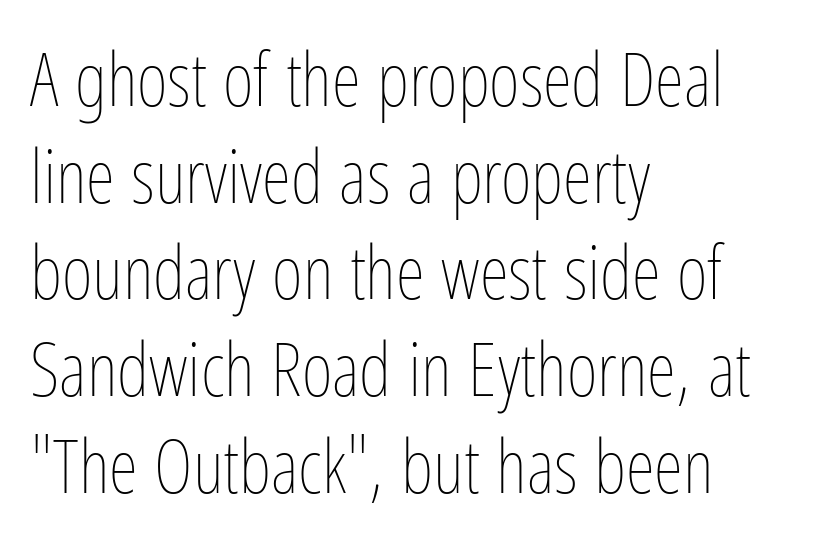
Q: Is the text bold? A: No.
Q: Is the text italic (slanted)? A: No, it is upright.
Q: Is the text underlined? A: No.
Q: How is the paragraph aligned? A: Left-aligned.
Q: Is the spacing between letters normal or unusually wide? A: Normal.
Q: Is the spacing between lines tight, normal or loose? A: Normal.
Q: Width (condensed, normal, or wide)? A: Condensed.
Q: Stroke contrast? A: Low.
Q: x-height? A: Medium.
Q: Monospaced? A: No.
